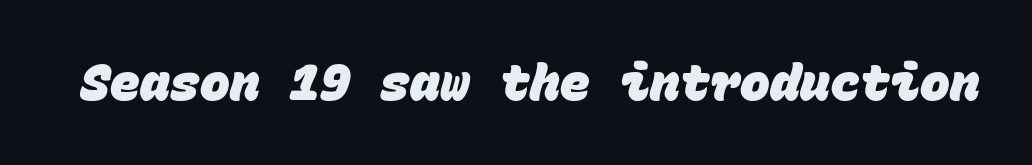
{"serif": "no", "bold": "yes", "weight": "heavy", "width": "normal", "stroke_contrast": "low", "x_height": "large", "monospaced": "yes", "underline": "no", "letter_spacing": "normal", "letter_spacing_em": 0.0, "glyph_px": 50}
